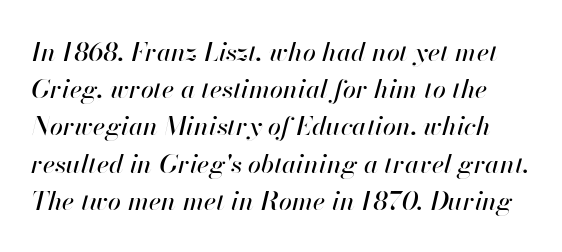
Whoever set this chose a conventional vertical rhythm. Nobody drew a line under any word here. The whole block is typeset with a tilt. Is the letter spacing exaggerated? No — it looks like the ordinary default.
